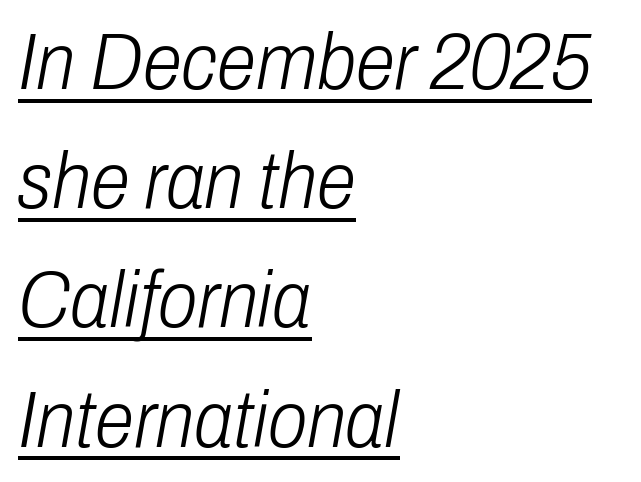
{"italic": "yes", "lean": "right", "slant_degrees": 10, "bold": "no", "weight": "light", "width": "condensed", "stroke_contrast": "low", "x_height": "medium", "monospaced": "no", "underline": "yes", "align": "left", "line_spacing": "normal", "line_spacing_ratio": 1.49, "letter_spacing": "normal", "letter_spacing_em": 0.0, "glyph_px": 80}
